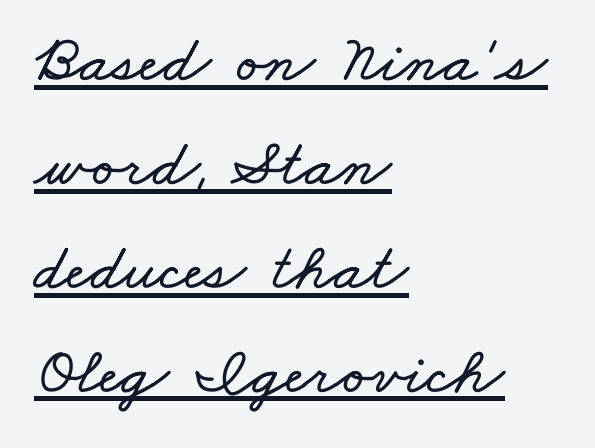
{"width": "wide", "stroke_contrast": "low", "x_height": "small", "monospaced": "no", "underline": "yes", "align": "left", "line_spacing": "normal", "line_spacing_ratio": 1.55, "letter_spacing": "normal", "letter_spacing_em": 0.0, "glyph_px": 67}
